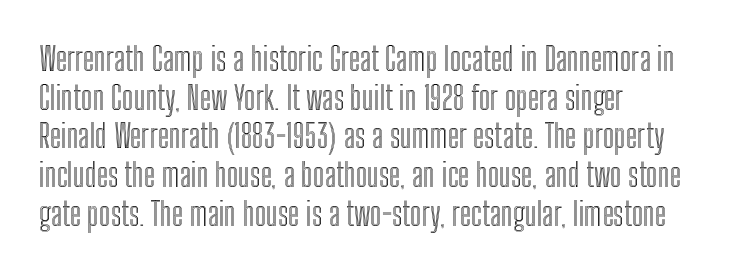
{"italic": "no", "width": "condensed", "x_height": "medium", "monospaced": "no", "underline": "no", "align": "left", "line_spacing_ratio": 1.21, "letter_spacing": "normal", "letter_spacing_em": 0.0, "glyph_px": 32}
